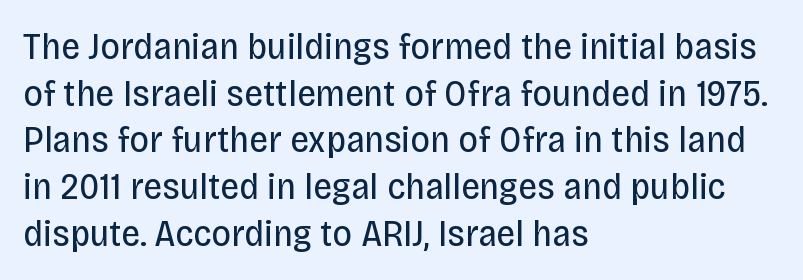
The image shows 38 px regular-weight, condensed sans-serif type, upright; set left-aligned, line spacing 1.23x, normal letter spacing, not underlined; low stroke contrast and a large x-height.
